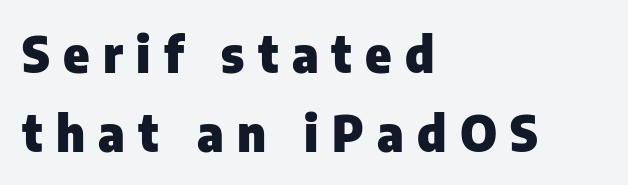
The image shows 49 px heavy sans-serif type, upright; set left-aligned, normal line spacing (1.61x), unusually wide letter spacing (+0.27 em), not underlined; low stroke contrast and a medium x-height.
